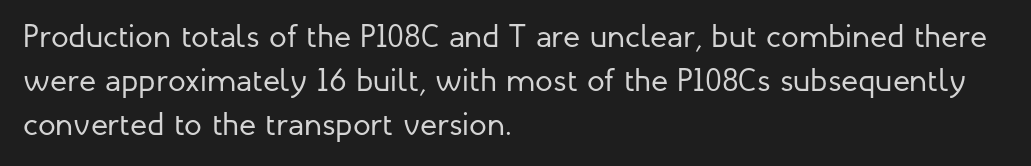
The image shows 32 px regular-weight sans-serif type, upright; set left-aligned, normal line spacing (1.37x), normal letter spacing, not underlined; low stroke contrast and a medium x-height.
